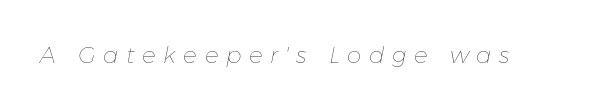
There is plenty of visible air inserted between adjacent glyphs. Bold? No — there's no thickening of the strokes. Unmarked baselines from the first word to the last. Is the type slanted? Yes — the strokes lean at a clear angle.
